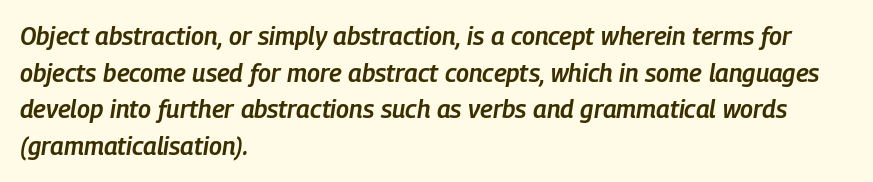
{"italic": "yes", "lean": "right", "slant_degrees": 9, "bold": "semi", "underline": "no", "align": "left", "line_spacing": "normal", "line_spacing_ratio": 1.47, "letter_spacing": "normal", "letter_spacing_em": 0.0, "glyph_px": 25}
